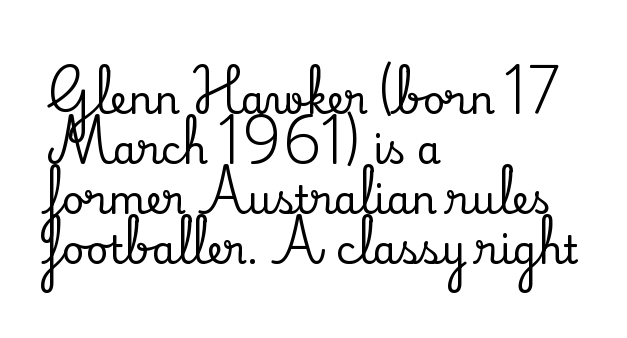
The image shows 39 px serif type, upright; set left-aligned, normal line spacing (1.28x), normal letter spacing, not underlined; medium stroke contrast and a small x-height.
